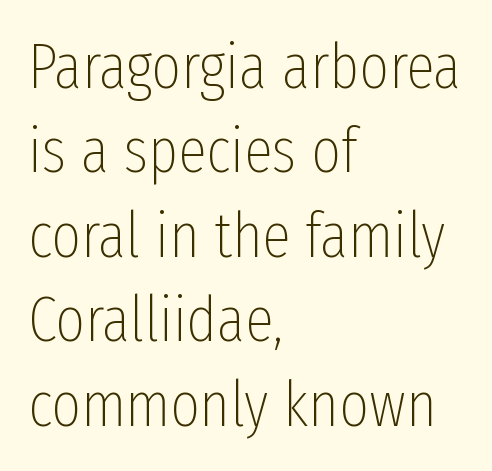
This sample has the flowing, uneven cadence of proportional lettering. Honestly, there is no underline to notice here at all. The line-height multiplier appears to be the usual default. The text was rendered using a sans face with plain stroke endings. Teacher's note: observe the even left margin — that is flush-left alignment.
